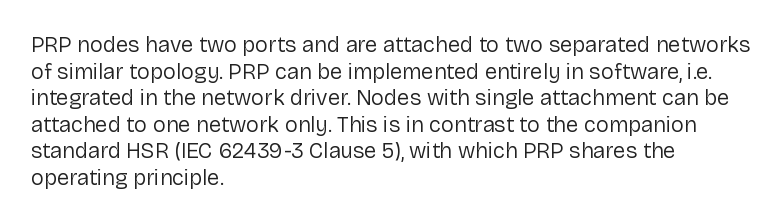
The face used here is rendered with its standard letterfit. The rag falls on the right side of this text block. The typeface has the unassuming heft of standard copy or less. Italic: no, the glyphs are upright roman.
